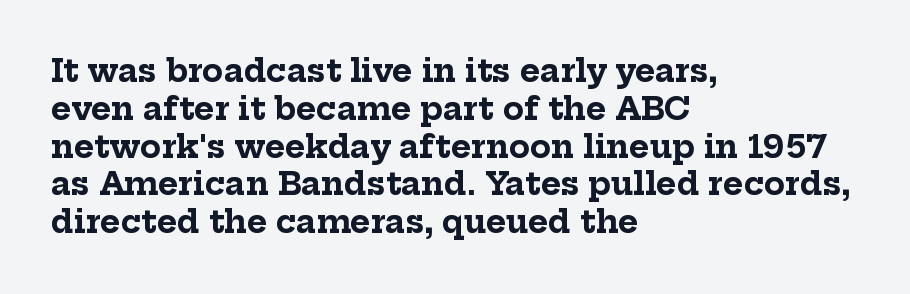
{"serif": "yes", "italic": "no", "bold": "yes", "weight": "bold", "width": "normal", "stroke_contrast": "low", "x_height": "medium", "monospaced": "no", "underline": "no", "align": "left", "line_spacing_ratio": 1.22, "letter_spacing": "normal", "letter_spacing_em": 0.0, "glyph_px": 31}
